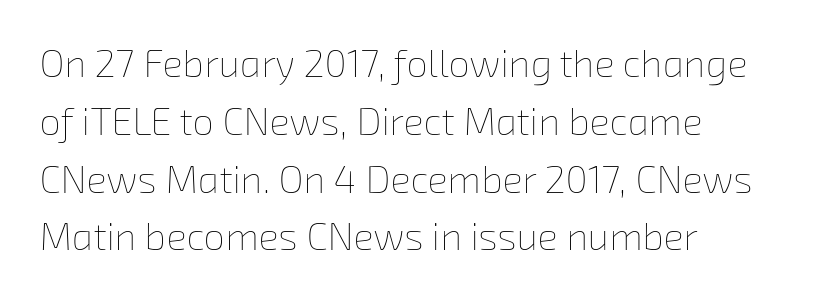
{"bold": "no", "weight": "thin", "width": "normal", "stroke_contrast": "low", "x_height": "medium", "monospaced": "no", "underline": "no", "align": "left", "line_spacing": "normal", "line_spacing_ratio": 1.52, "letter_spacing": "normal", "letter_spacing_em": 0.0, "glyph_px": 38}
